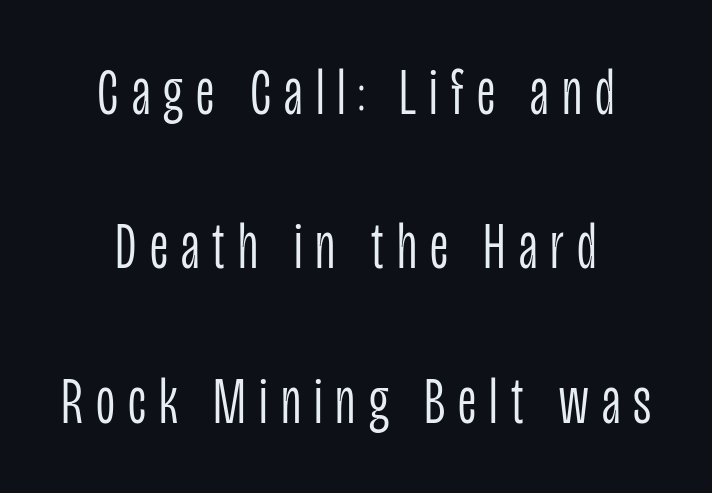
{"serif": "no", "italic": "no", "bold": "no", "weight": "light", "width": "condensed", "stroke_contrast": "low", "x_height": "large", "monospaced": "no", "underline": "no", "line_spacing": "loose", "line_spacing_ratio": 2.34, "letter_spacing": "wide", "letter_spacing_em": 0.2, "glyph_px": 66}
